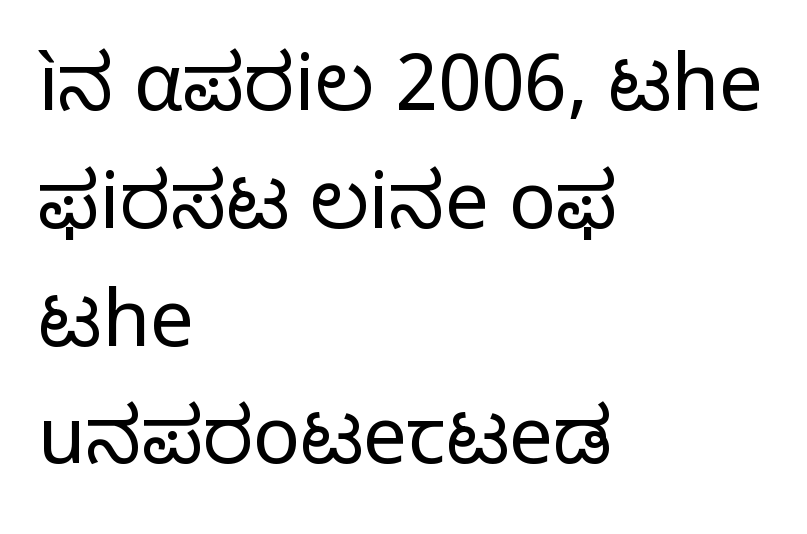
Each letter's strokes conclude bluntly, with no projecting serifs. Think of a printed novel: that variable character pitch is what you see here. Check the space under the baseline: it is left empty. If you drew a line through each stem, it would be perfectly vertical. These lines sit exactly where default settings would place them.
